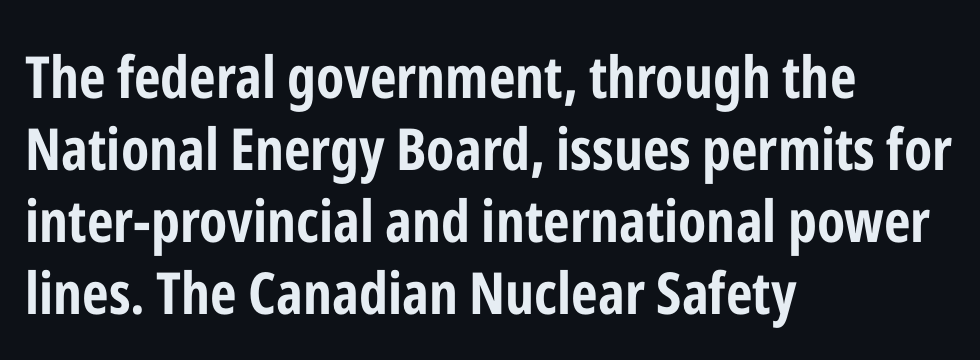
{"serif": "no", "italic": "no", "bold": "yes", "weight": "bold", "width": "condensed", "stroke_contrast": "low", "x_height": "medium", "monospaced": "no", "underline": "no", "align": "left", "line_spacing_ratio": 1.24, "letter_spacing": "normal", "letter_spacing_em": 0.0, "glyph_px": 58}
